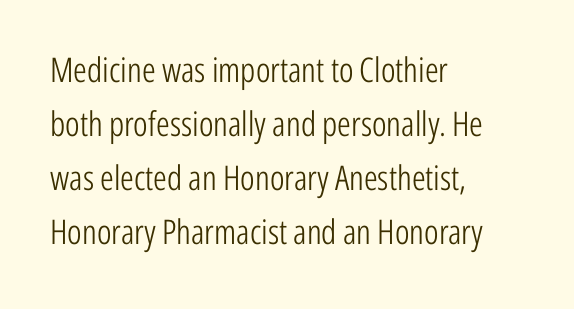
Q: Is the text bold? A: No.
Q: Is the text italic (slanted)? A: No, it is upright.
Q: Is the typeface a serif or a sans-serif typeface? A: Sans-serif.
Q: Is the text underlined? A: No.
Q: How is the paragraph aligned? A: Left-aligned.
Q: Is the spacing between letters normal or unusually wide? A: Normal.
Q: Is the spacing between lines tight, normal or loose? A: Normal.
Q: Width (condensed, normal, or wide)? A: Condensed.
Q: Stroke contrast? A: Low.
Q: x-height? A: Medium.
Q: Monospaced? A: No.
